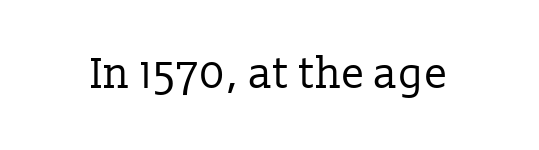
The image shows 43 px regular-weight serif type, upright; set normal letter spacing, not underlined; low stroke contrast and a medium x-height.
